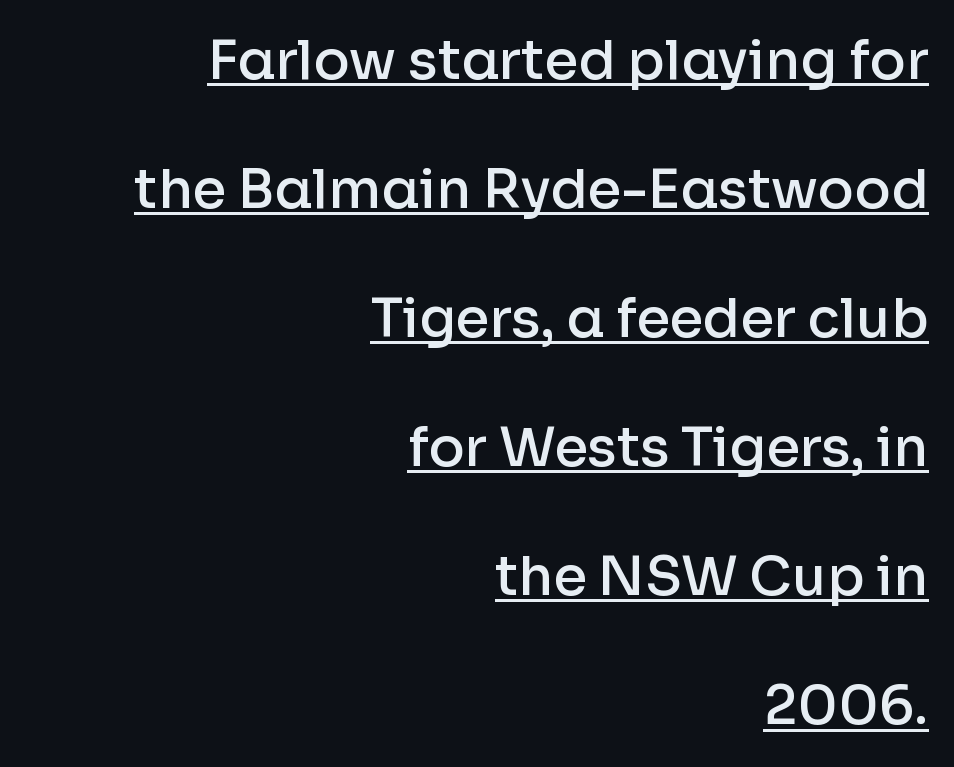
Q: Is the text bold? A: Semi-bold.
Q: Is the text italic (slanted)? A: No, it is upright.
Q: Is the typeface a serif or a sans-serif typeface? A: Sans-serif.
Q: Is the text underlined? A: Yes.
Q: How is the paragraph aligned? A: Right-aligned.
Q: Is the spacing between letters normal or unusually wide? A: Normal.
Q: Is the spacing between lines tight, normal or loose? A: Loose.
Q: Width (condensed, normal, or wide)? A: Normal.
Q: Stroke contrast? A: Low.
Q: x-height? A: Medium.
Q: Monospaced? A: No.
